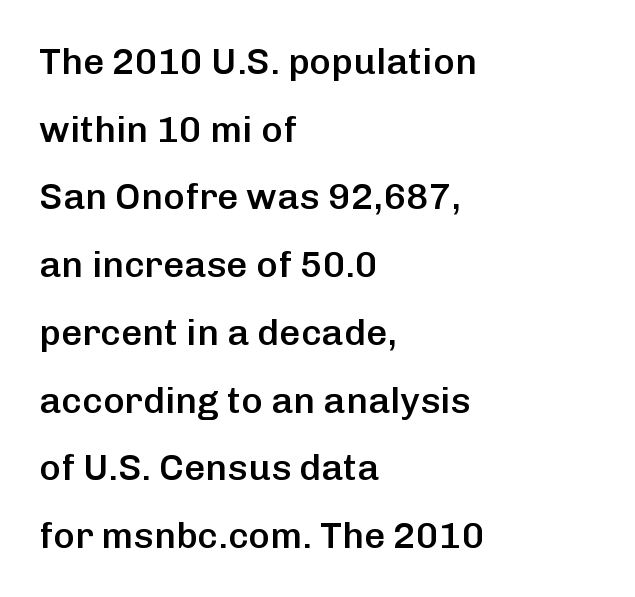
Q: Is the text bold? A: Semi-bold.
Q: Is the text italic (slanted)? A: No, it is upright.
Q: Is the typeface a serif or a sans-serif typeface? A: Sans-serif.
Q: Is the text underlined? A: No.
Q: How is the paragraph aligned? A: Left-aligned.
Q: Is the spacing between letters normal or unusually wide? A: Normal.
Q: Width (condensed, normal, or wide)? A: Normal.
Q: Stroke contrast? A: Low.
Q: x-height? A: Medium.
Q: Monospaced? A: No.
